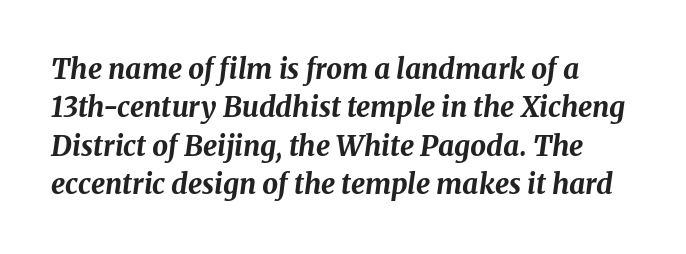
{"italic": "yes", "lean": "right", "slant_degrees": 8, "bold": "yes", "weight": "bold", "width": "normal", "stroke_contrast": "medium", "x_height": "medium", "monospaced": "no", "underline": "no", "line_spacing": "normal", "line_spacing_ratio": 1.37, "letter_spacing": "normal", "letter_spacing_em": 0.0, "glyph_px": 28}
